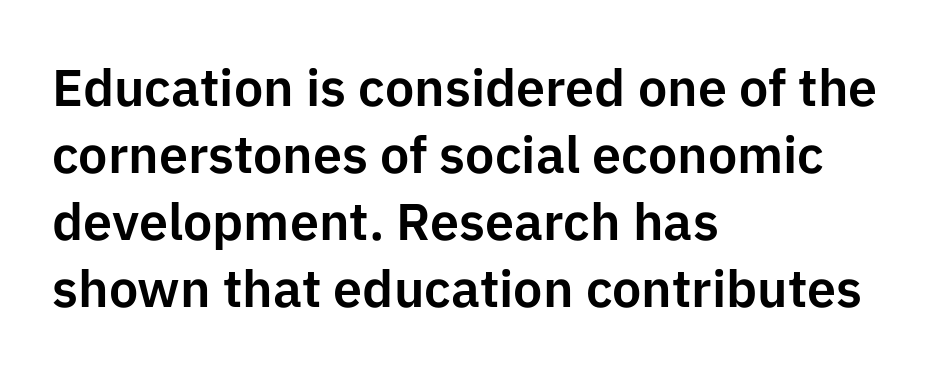
Q: Is the text italic (slanted)? A: No, it is upright.
Q: Is the typeface a serif or a sans-serif typeface? A: Sans-serif.
Q: Is the text underlined? A: No.
Q: How is the paragraph aligned? A: Left-aligned.
Q: Is the spacing between letters normal or unusually wide? A: Normal.
Q: Is the spacing between lines tight, normal or loose? A: Normal.
Q: Width (condensed, normal, or wide)? A: Normal.
Q: Stroke contrast? A: Low.
Q: x-height? A: Medium.
Q: Monospaced? A: No.
